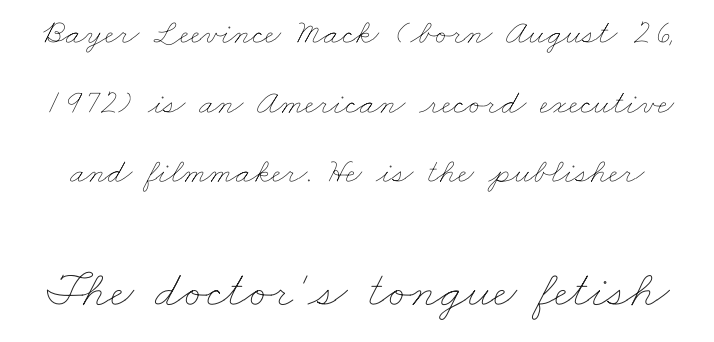
The image shows 52 px thin, wide type; set loose line spacing (1.99x), normal letter spacing, not underlined; the second (bottom) block is 1.49x larger; low stroke contrast and a small x-height.
